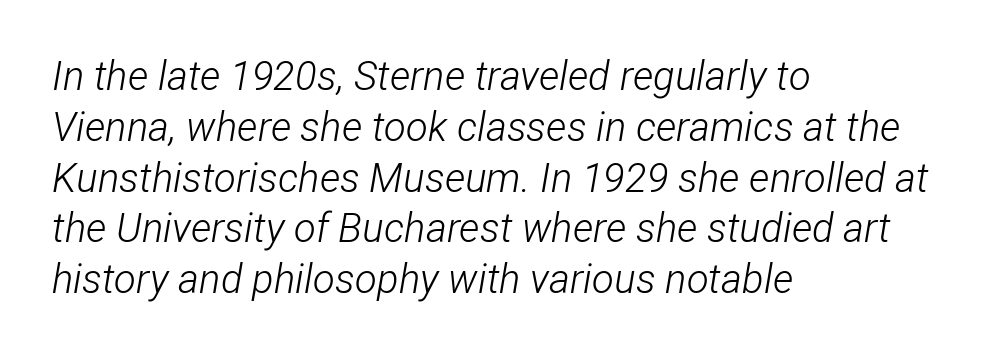
Summary of vertical rhythm: regular, with standard interline spacing. These lines are rendered in a variable-pitch font. Observe the lean: these are italic letterforms. The typesetter chose a ragged-right arrangement here.
